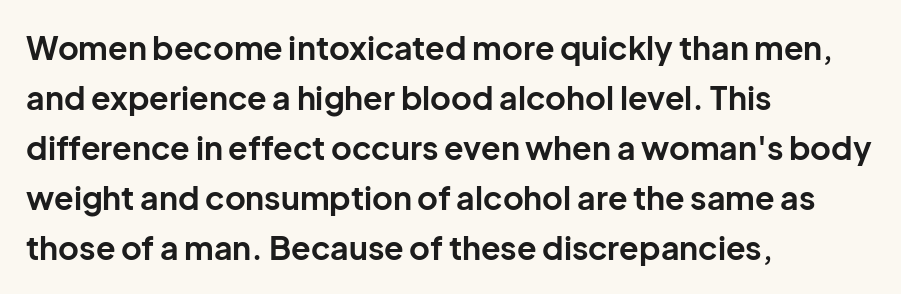
{"serif": "no", "italic": "no", "bold": "yes", "weight": "bold", "width": "normal", "stroke_contrast": "low", "x_height": "medium", "monospaced": "no", "underline": "no", "align": "left", "line_spacing": "normal", "line_spacing_ratio": 1.56, "letter_spacing": "normal", "letter_spacing_em": 0.0, "glyph_px": 32}
